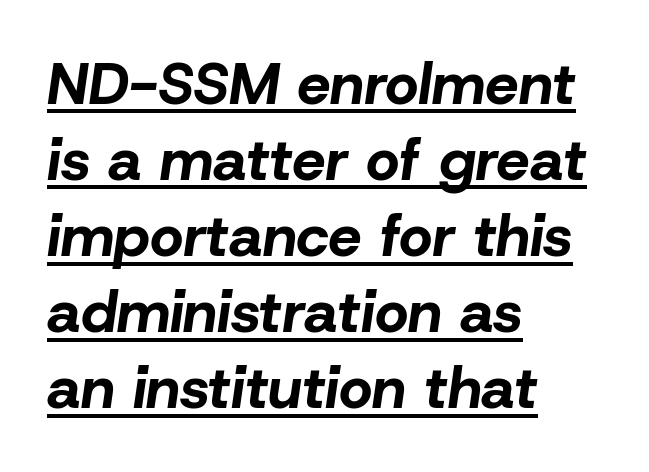
Q: Is the text bold? A: Yes.
Q: Is the text italic (slanted)? A: Yes, it leans right by about 8 degrees.
Q: Is the text underlined? A: Yes.
Q: How is the paragraph aligned? A: Left-aligned.
Q: Is the spacing between letters normal or unusually wide? A: Normal.
Q: Is the spacing between lines tight, normal or loose? A: Normal.
Q: Width (condensed, normal, or wide)? A: Normal.
Q: Stroke contrast? A: Low.
Q: x-height? A: Medium.
Q: Monospaced? A: No.
